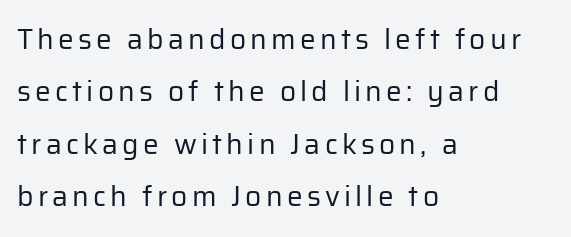
The image shows 28 px regular-weight sans-serif type, upright; set left-aligned, line spacing 1.87x, not underlined; low stroke contrast and a medium x-height.
